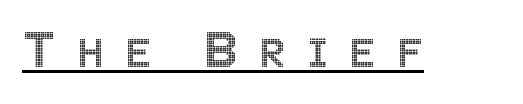
A baseline rule has been typeset under these characters. Nope, not italic — everything's standing straight. You could not count columns in this text — the font is proportionally spaced. Inter-character spacing is expanded well beyond the font's built-in metrics.
